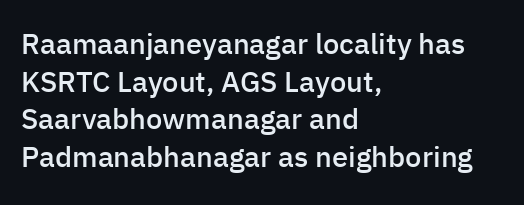
The image shows 29 px semibold sans-serif type, upright; set left-aligned, normal line spacing (1.3x), normal letter spacing, not underlined; low stroke contrast and a medium x-height.
